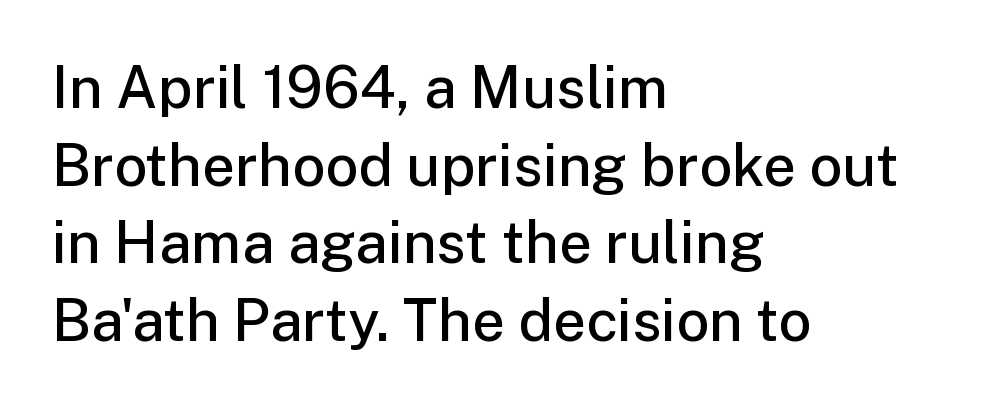
Q: Is the text bold? A: Semi-bold.
Q: Is the text italic (slanted)? A: No, it is upright.
Q: Is the typeface a serif or a sans-serif typeface? A: Sans-serif.
Q: Is the text underlined? A: No.
Q: How is the paragraph aligned? A: Left-aligned.
Q: Is the spacing between letters normal or unusually wide? A: Normal.
Q: Is the spacing between lines tight, normal or loose? A: Normal.
Q: Width (condensed, normal, or wide)? A: Normal.
Q: Stroke contrast? A: Low.
Q: x-height? A: Medium.
Q: Monospaced? A: No.
